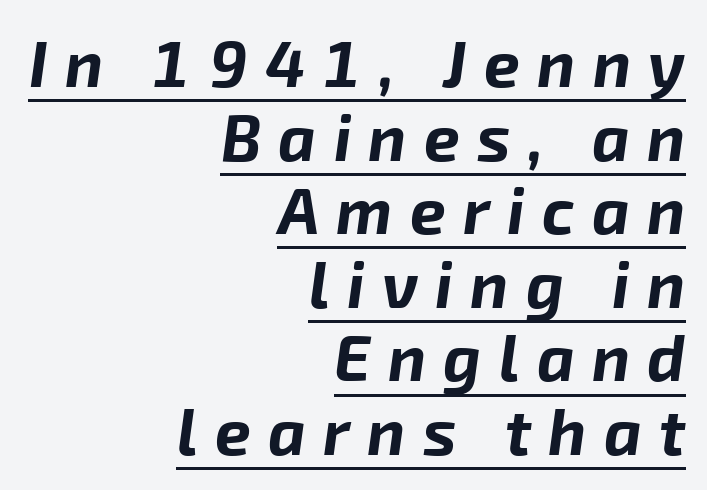
The image shows 64 px bold type, italic (leaning right); set right-aligned, tight line spacing (1.15x), unusually wide letter spacing (+0.27 em), underlined; low stroke contrast and a medium x-height.
